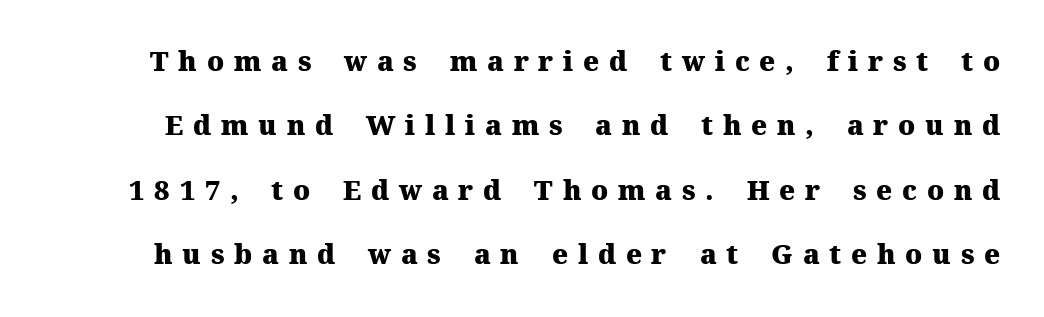
{"italic": "no", "bold": "yes", "underline": "no", "line_spacing": "loose", "line_spacing_ratio": 2.38, "letter_spacing": "wide", "letter_spacing_em": 0.36, "glyph_px": 27}
